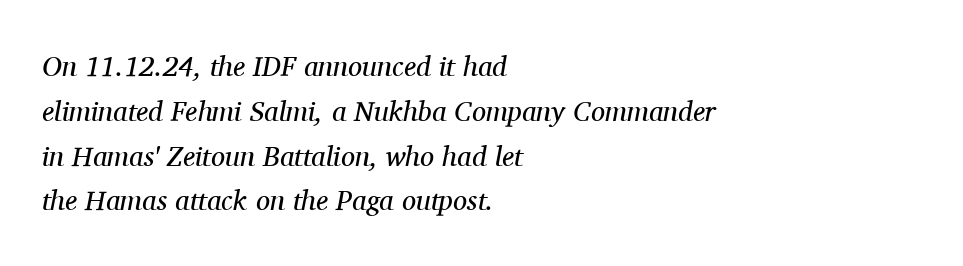
Check the space under the baseline: it is left empty. Think standard paragraph weight, or any step lighter than that. Would a proofreader flag this as italicized? Yes. The typeface chosen for these lines features serifs. The face used here is rendered with its standard letterfit. The rendering uses natural spacing where letterforms have individual widths.
